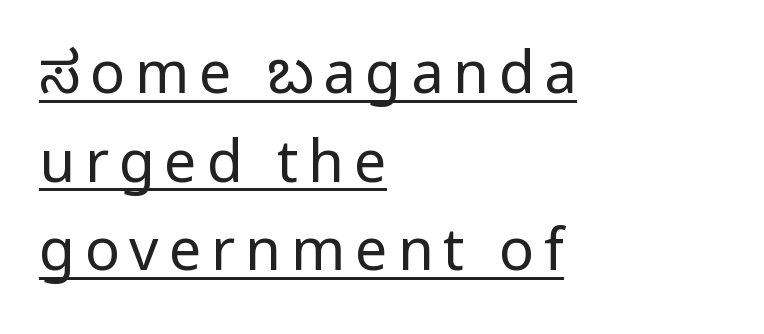
Q: Is the text bold? A: No.
Q: Is the text italic (slanted)? A: No, it is upright.
Q: Is the typeface a serif or a sans-serif typeface? A: Sans-serif.
Q: Is the text underlined? A: Yes.
Q: How is the paragraph aligned? A: Left-aligned.
Q: Is the spacing between lines tight, normal or loose? A: Normal.
Q: Width (condensed, normal, or wide)? A: Normal.
Q: Stroke contrast? A: Low.
Q: x-height? A: Medium.
Q: Monospaced? A: No.
